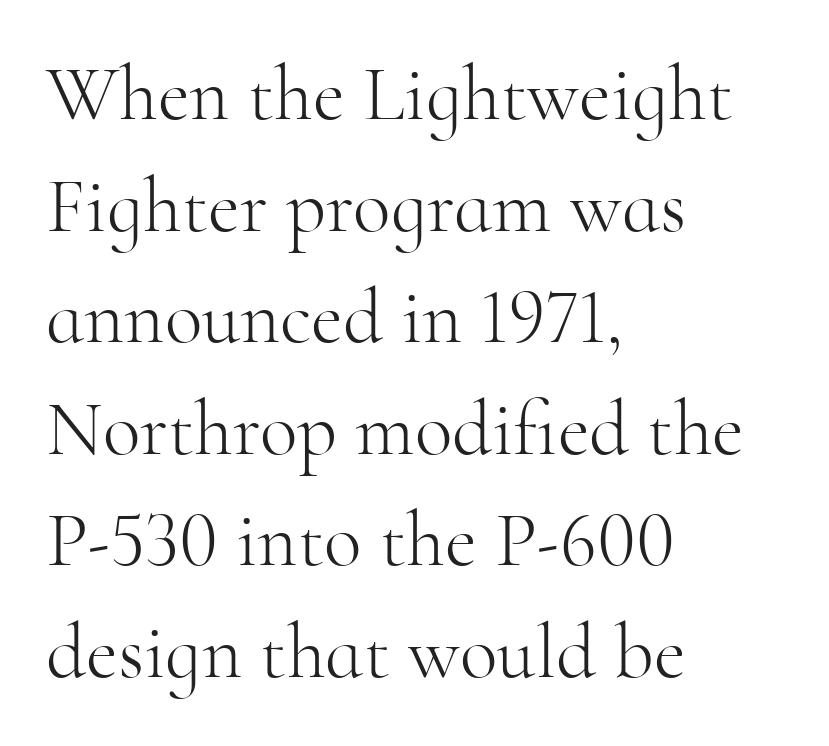
Q: Is the text bold? A: No.
Q: Is the text italic (slanted)? A: No, it is upright.
Q: Is the typeface a serif or a sans-serif typeface? A: Serif.
Q: Is the text underlined? A: No.
Q: How is the paragraph aligned? A: Left-aligned.
Q: Is the spacing between letters normal or unusually wide? A: Normal.
Q: Is the spacing between lines tight, normal or loose? A: Normal.
Q: Width (condensed, normal, or wide)? A: Normal.
Q: Stroke contrast? A: High.
Q: x-height? A: Small.
Q: Monospaced? A: No.
